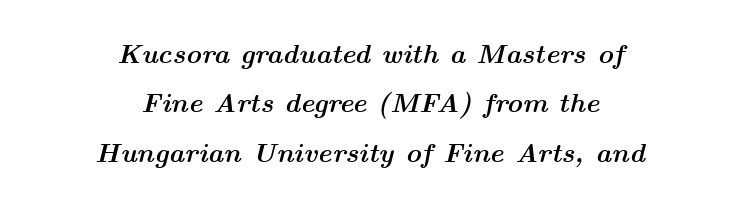
{"italic": "yes", "lean": "right", "slant_degrees": 14, "bold": "yes", "underline": "no", "align": "center", "line_spacing_ratio": 1.83, "letter_spacing": "normal", "letter_spacing_em": 0.0, "glyph_px": 27}
